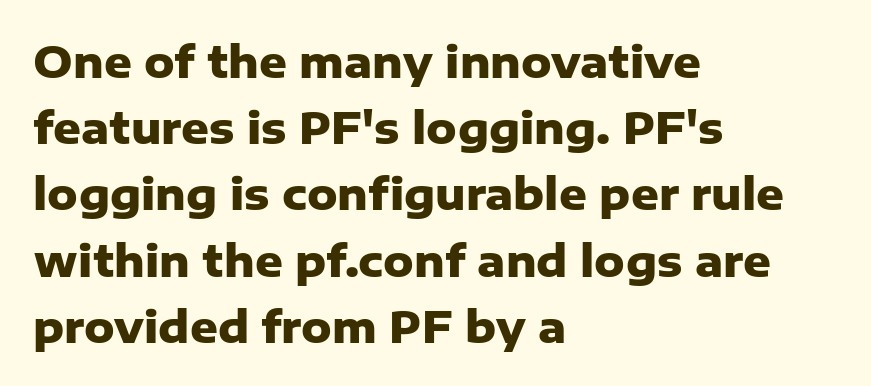
Q: Is the text bold? A: Yes.
Q: Is the text italic (slanted)? A: No, it is upright.
Q: Is the typeface a serif or a sans-serif typeface? A: Sans-serif.
Q: Is the text underlined? A: No.
Q: How is the paragraph aligned? A: Left-aligned.
Q: Is the spacing between letters normal or unusually wide? A: Normal.
Q: Is the spacing between lines tight, normal or loose? A: Normal.
Q: Width (condensed, normal, or wide)? A: Normal.
Q: Stroke contrast? A: Low.
Q: x-height? A: Medium.
Q: Monospaced? A: No.
